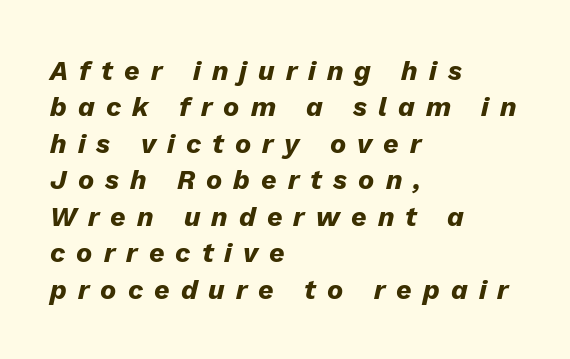
{"italic": "yes", "lean": "right", "slant_degrees": 13, "bold": "yes", "underline": "no", "align": "left", "line_spacing": "normal", "line_spacing_ratio": 1.35, "letter_spacing": "wide", "letter_spacing_em": 0.41, "glyph_px": 27}
